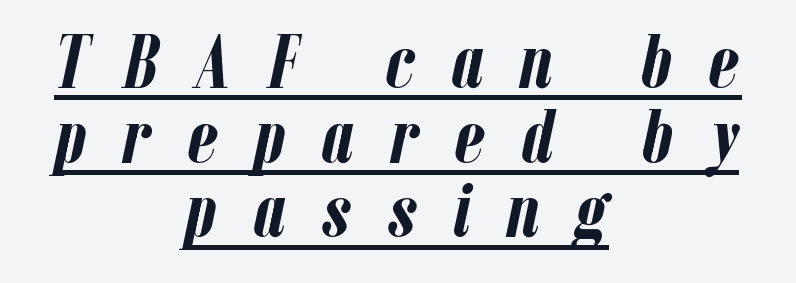
Q: Is the text bold? A: Yes.
Q: Is the text italic (slanted)? A: Yes, it leans right by about 12 degrees.
Q: Is the text underlined? A: Yes.
Q: How is the paragraph aligned? A: Centered.
Q: Is the spacing between letters normal or unusually wide? A: Unusually wide.
Q: Is the spacing between lines tight, normal or loose? A: Tight.
Q: Width (condensed, normal, or wide)? A: Condensed.
Q: Stroke contrast? A: Low.
Q: x-height? A: Medium.
Q: Monospaced? A: No.
